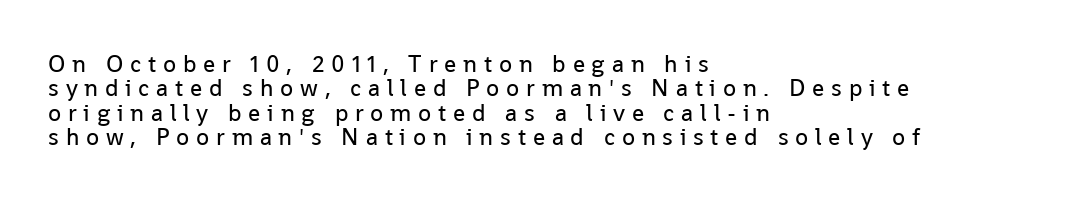
{"italic": "no", "bold": "no", "underline": "no", "align": "left", "line_spacing": "tight", "line_spacing_ratio": 1.02, "letter_spacing": "wide", "letter_spacing_em": 0.28, "glyph_px": 24}
